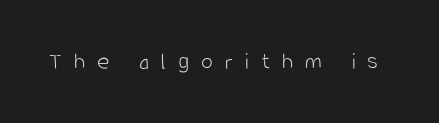
The image shows 24 px text type, upright; set unusually wide letter spacing (+0.5 em), not underlined.
